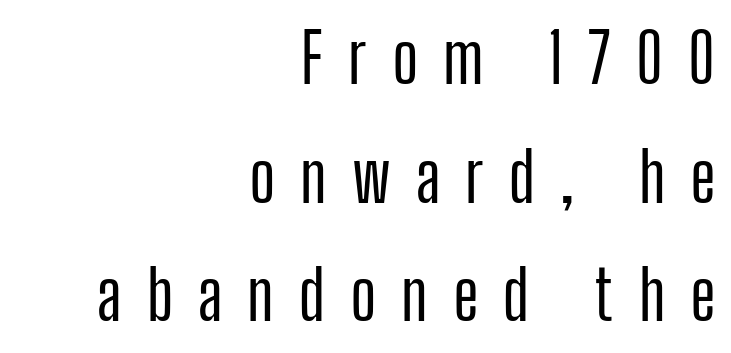
{"serif": "no", "italic": "no", "width": "condensed", "stroke_contrast": "low", "x_height": "medium", "monospaced": "no", "underline": "no", "align": "right", "line_spacing_ratio": 1.72, "letter_spacing": "wide", "letter_spacing_em": 0.36, "glyph_px": 69}
